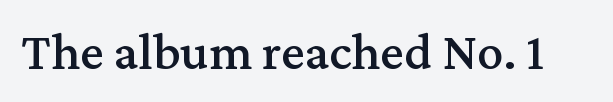
{"serif": "yes", "italic": "no", "width": "normal", "stroke_contrast": "medium", "x_height": "medium", "monospaced": "no", "underline": "no", "letter_spacing": "normal", "letter_spacing_em": 0.0, "glyph_px": 53}
